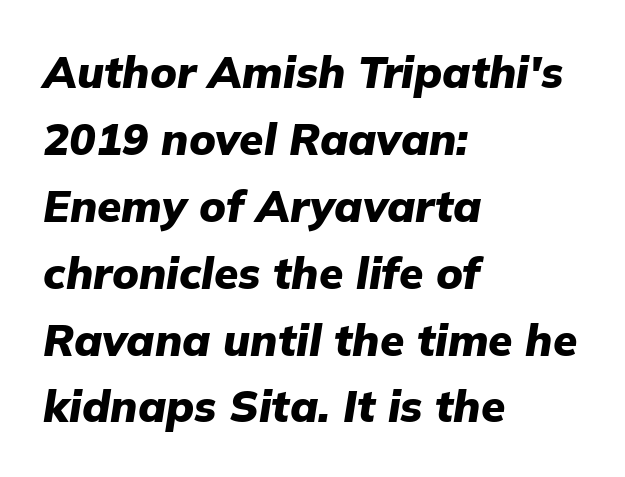
Compared with an ordinary text face, these strokes are far heavier — a full bold. Quick note: interline space is typical. The face used here has a pronounced slope to its letters. Anything drawn beneath the words? Only blank space. Compared with a centered layout, this one pins lines to the left instead. Words appear dense and cohesive because spacing is normal.
